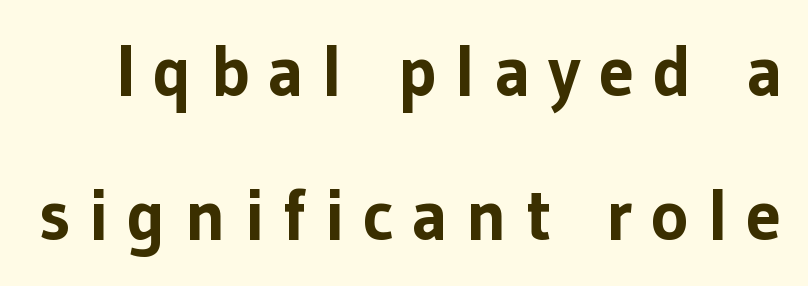
Q: Is the text bold? A: Yes.
Q: Is the text italic (slanted)? A: No, it is upright.
Q: Is the typeface a serif or a sans-serif typeface? A: Sans-serif.
Q: Is the text underlined? A: No.
Q: Is the spacing between letters normal or unusually wide? A: Unusually wide.
Q: Is the spacing between lines tight, normal or loose? A: Loose.
Q: Width (condensed, normal, or wide)? A: Normal.
Q: Stroke contrast? A: Low.
Q: x-height? A: Medium.
Q: Monospaced? A: No.
